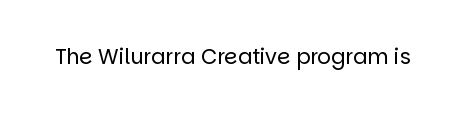
The passage shown is not underscored anywhere. The font's upright variant was chosen for this text. Stems here are at most as thick as an everyday book face. Observe the ordinary spacing: letters are neighbours, not strangers.
